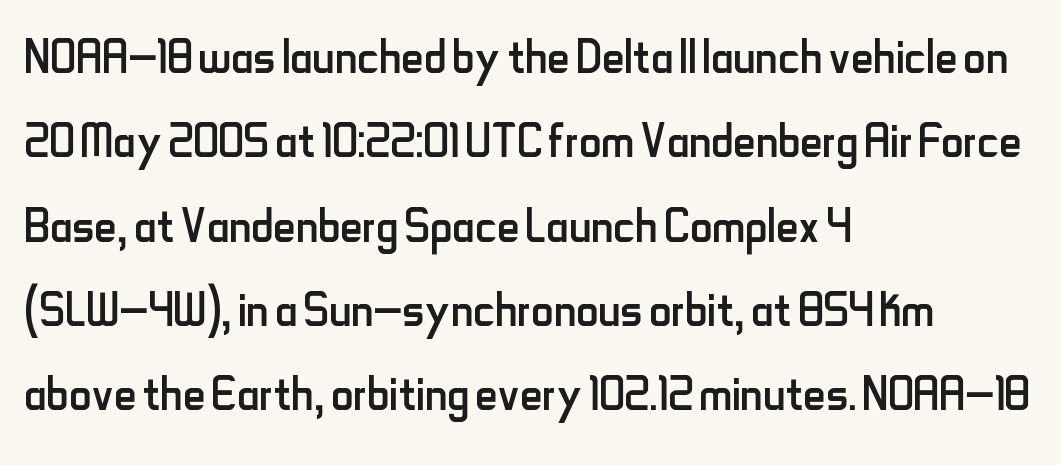
{"serif": "no", "italic": "no", "bold": "no", "weight": "regular", "width": "condensed", "stroke_contrast": "low", "x_height": "small", "monospaced": "no", "underline": "no", "align": "left", "line_spacing": "normal", "line_spacing_ratio": 1.36, "letter_spacing": "normal", "letter_spacing_em": 0.0, "glyph_px": 62}
